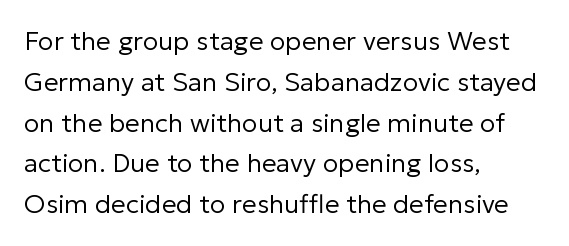
The gap between lines stays unmarked. No extra tracking has been applied to these lines. Does the leading feel generous? No, just average. Short and long lines alike share a common starting point at left.
